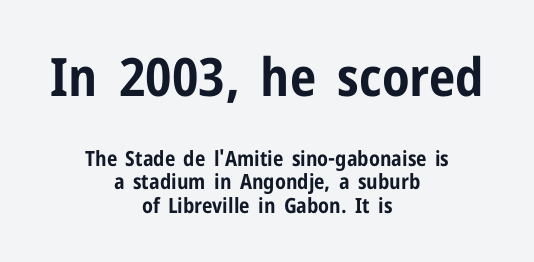
The image shows 53 px bold, condensed sans-serif type, upright; set centered, tight line spacing (1.12x), normal letter spacing, not underlined; the first (top) block is 2.52x larger; low stroke contrast and a medium x-height.
